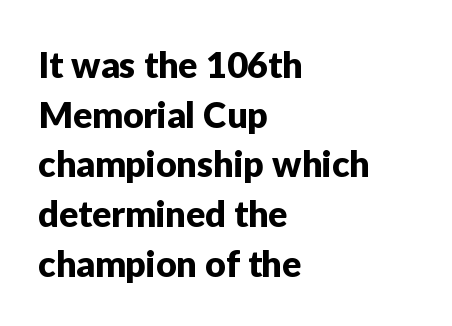
{"serif": "no", "italic": "no", "width": "normal", "stroke_contrast": "low", "x_height": "medium", "monospaced": "no", "underline": "no", "align": "left", "line_spacing": "normal", "line_spacing_ratio": 1.38, "letter_spacing": "normal", "letter_spacing_em": 0.0, "glyph_px": 36}
